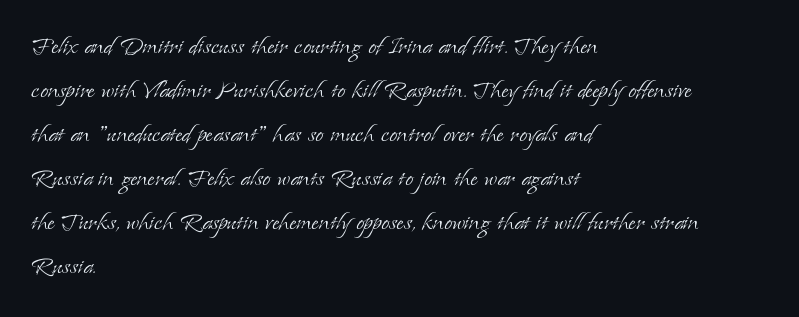
{"serif": "yes", "bold": "no", "weight": "light", "width": "normal", "stroke_contrast": "low", "x_height": "small", "monospaced": "no", "underline": "no", "align": "left", "line_spacing": "normal", "line_spacing_ratio": 1.52, "letter_spacing": "normal", "letter_spacing_em": 0.0, "glyph_px": 29}
